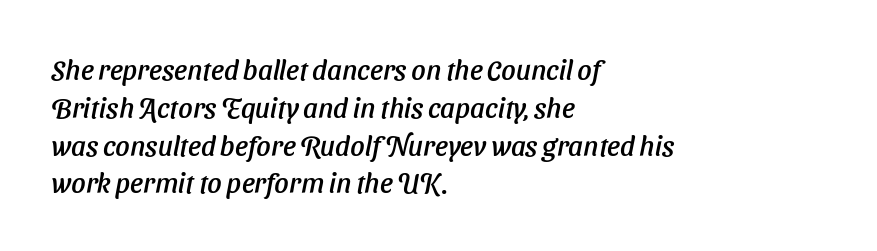
Q: Is the text italic (slanted)? A: Yes, it leans right by about 11 degrees.
Q: Is the text underlined? A: No.
Q: How is the paragraph aligned? A: Left-aligned.
Q: Is the spacing between letters normal or unusually wide? A: Normal.
Q: Is the spacing between lines tight, normal or loose? A: Normal.
Q: Width (condensed, normal, or wide)? A: Normal.
Q: Stroke contrast? A: Low.
Q: x-height? A: Medium.
Q: Monospaced? A: No.
